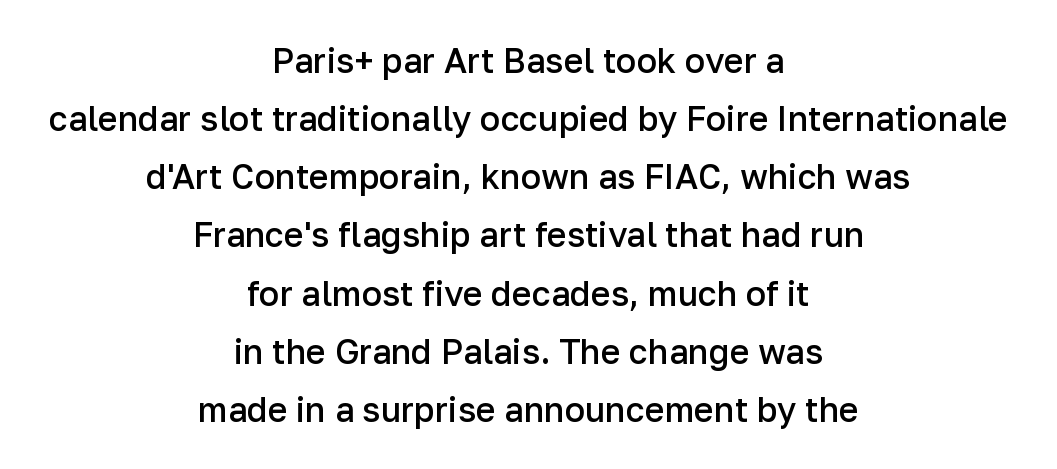
The image shows 34 px semibold sans-serif type, upright; set centered, line spacing 1.71x, normal letter spacing, not underlined; low stroke contrast and a medium x-height.
